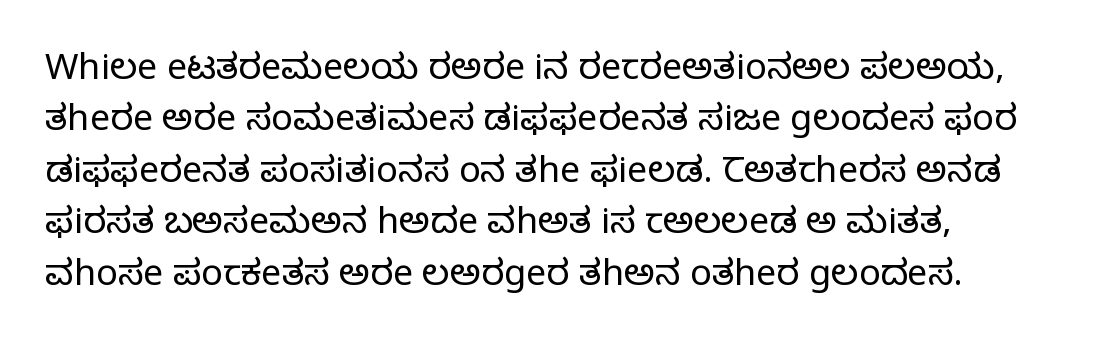
Rows of type keep a routine distance in the vertical direction. The gap between lines stays unmarked. Does extra space separate the letters? No, they use regular spacing. The rendering shows small feet on the letterforms — a serif design. Posture: upright roman. No heavy texture on the line: the type isn't bold.
